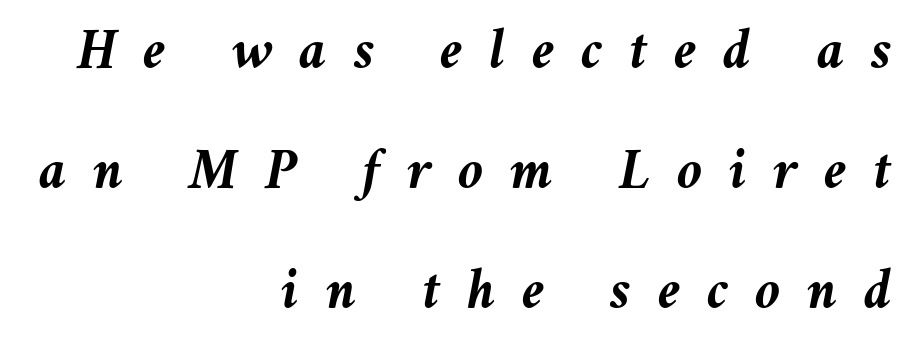
Q: Is the text bold? A: Yes.
Q: Is the text italic (slanted)? A: Yes, it leans right by about 11 degrees.
Q: Is the text underlined? A: No.
Q: How is the paragraph aligned? A: Right-aligned.
Q: Is the spacing between letters normal or unusually wide? A: Unusually wide.
Q: Is the spacing between lines tight, normal or loose? A: Loose.
Q: Width (condensed, normal, or wide)? A: Normal.
Q: Stroke contrast? A: Medium.
Q: x-height? A: Medium.
Q: Monospaced? A: No.
